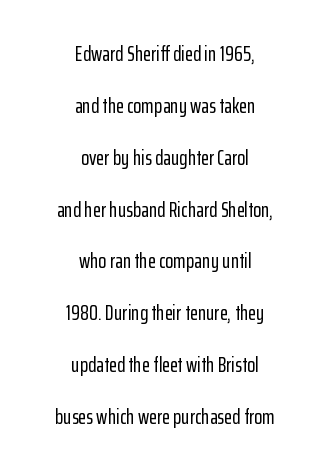
Inter-character spacing is left at the font's built-in metrics. The specimen reads as upright at a glance. One glance says open: line gaps are wider than usual. This rendering features lettering with no underline.
